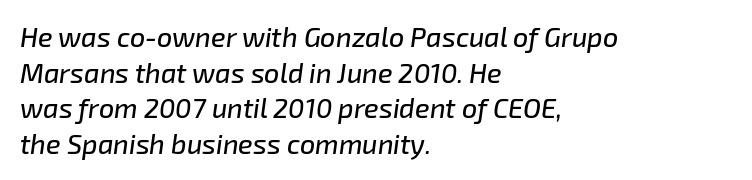
Each line starts at the same left margin while the right side varies. If you measured baseline to baseline, you'd find a middling distance. Observe the lean: these are italic letterforms. The foot of each line stays bare and open. This sample uses plain, unmodified letter spacing.
